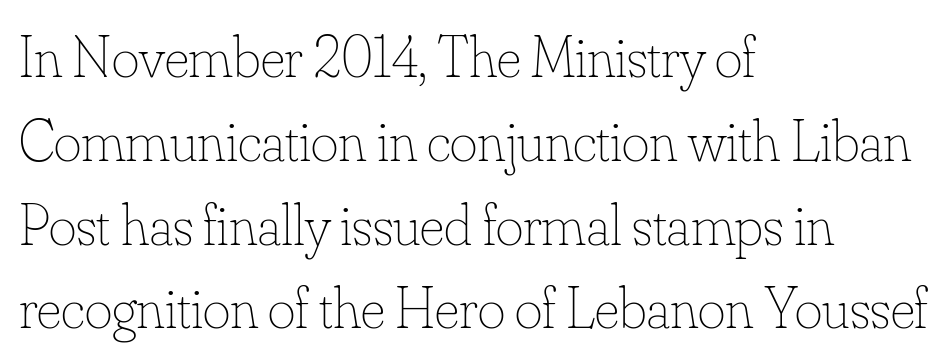
The image shows 59 px thin type, upright; set left-aligned, normal line spacing (1.42x), normal letter spacing, not underlined; low stroke contrast and a small x-height.
